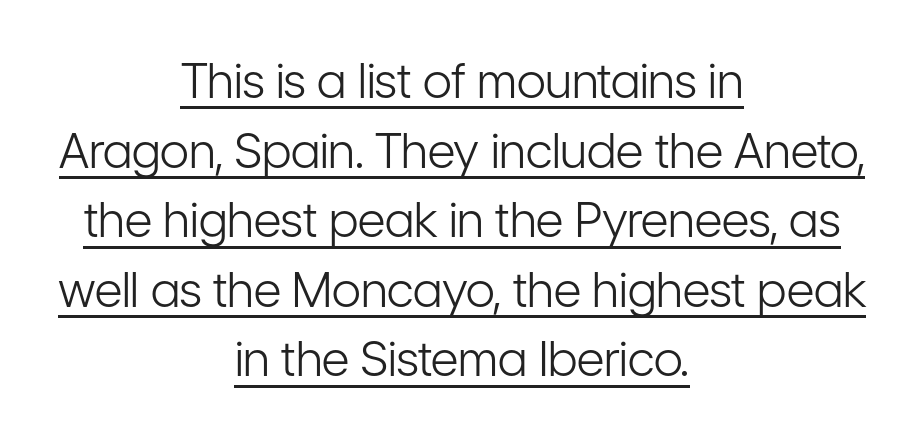
Q: Is the text bold? A: No.
Q: Is the text italic (slanted)? A: No, it is upright.
Q: Is the typeface a serif or a sans-serif typeface? A: Sans-serif.
Q: Is the text underlined? A: Yes.
Q: How is the paragraph aligned? A: Centered.
Q: Is the spacing between letters normal or unusually wide? A: Normal.
Q: Is the spacing between lines tight, normal or loose? A: Normal.
Q: Width (condensed, normal, or wide)? A: Condensed.
Q: Stroke contrast? A: Low.
Q: x-height? A: Medium.
Q: Monospaced? A: No.
